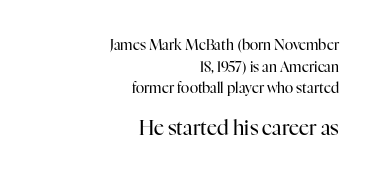
{"italic": "no", "bold": "no", "underline": "no", "align": "right", "line_spacing": "normal", "line_spacing_ratio": 1.54, "letter_spacing": "normal", "letter_spacing_em": 0.0, "larger_block": "second", "size_ratio": 1.43, "glyph_px": 20}
